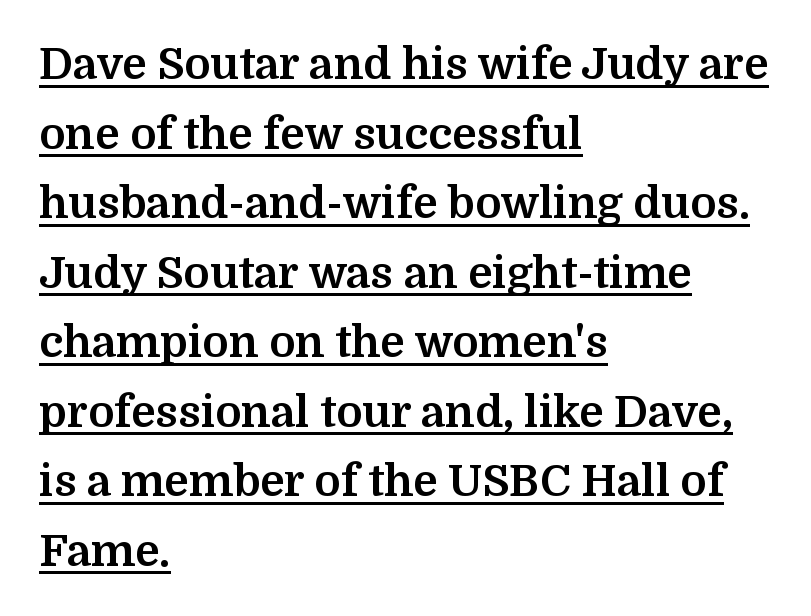
{"serif": "yes", "italic": "no", "bold": "yes", "weight": "bold", "width": "normal", "stroke_contrast": "medium", "x_height": "medium", "monospaced": "no", "underline": "yes", "align": "left", "line_spacing": "normal", "line_spacing_ratio": 1.58, "letter_spacing": "normal", "letter_spacing_em": 0.0, "glyph_px": 44}
